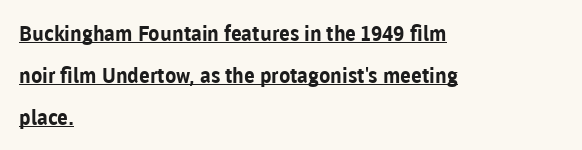
{"italic": "no", "bold": "yes", "underline": "yes", "align": "left", "line_spacing": "loose", "line_spacing_ratio": 2.0, "letter_spacing": "normal", "letter_spacing_em": 0.0, "glyph_px": 21}
